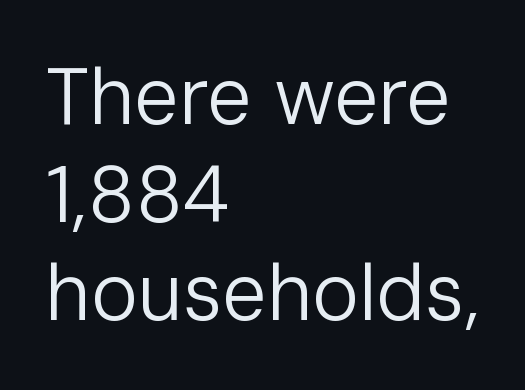
Q: Is the text bold? A: No.
Q: Is the text italic (slanted)? A: No, it is upright.
Q: Is the typeface a serif or a sans-serif typeface? A: Sans-serif.
Q: Is the text underlined? A: No.
Q: How is the paragraph aligned? A: Left-aligned.
Q: Is the spacing between letters normal or unusually wide? A: Normal.
Q: Width (condensed, normal, or wide)? A: Normal.
Q: Stroke contrast? A: Low.
Q: x-height? A: Medium.
Q: Monospaced? A: No.
